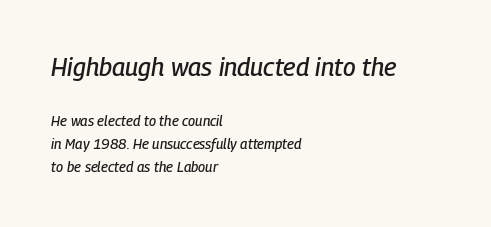
Q: Is the text italic (slanted)? A: Yes, it leans right by about 9 degrees.
Q: Is the text underlined? A: No.
Q: How is the paragraph aligned? A: Left-aligned.
Q: Is the spacing between letters normal or unusually wide? A: Normal.
Q: Is the spacing between lines tight, normal or loose? A: Normal.
Q: Which block of text is set in a larger size, the first (top) or the second (bottom)? A: The first (top) one.
